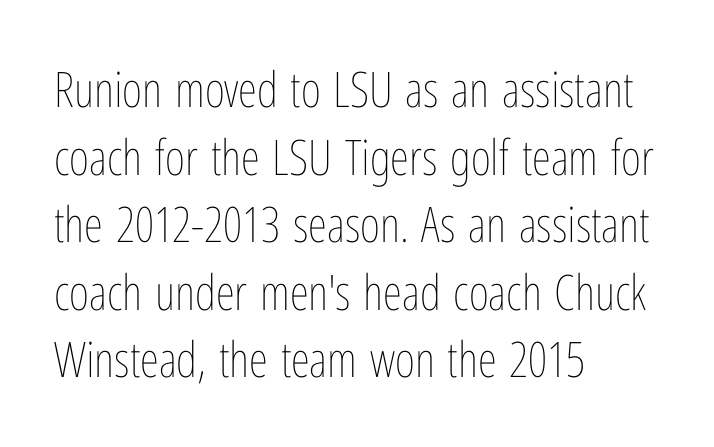
The image shows 49 px thin, condensed type, upright; set left-aligned, normal line spacing (1.38x), normal letter spacing, not underlined; low stroke contrast and a medium x-height.
